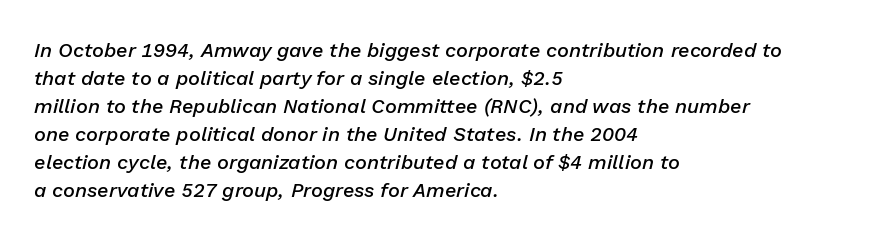
These lines stack with their left ends in a neat column. This sample uses plain, unmodified letter spacing. Leading: standard. Quick note: italic.
